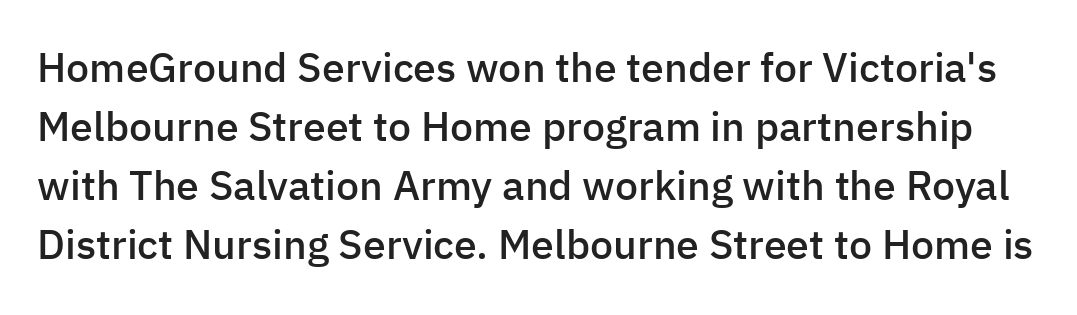
Q: Is the text bold? A: Semi-bold.
Q: Is the text italic (slanted)? A: No, it is upright.
Q: Is the typeface a serif or a sans-serif typeface? A: Sans-serif.
Q: Is the text underlined? A: No.
Q: Is the spacing between letters normal or unusually wide? A: Normal.
Q: Is the spacing between lines tight, normal or loose? A: Normal.
Q: Width (condensed, normal, or wide)? A: Normal.
Q: Stroke contrast? A: Low.
Q: x-height? A: Medium.
Q: Monospaced? A: No.
